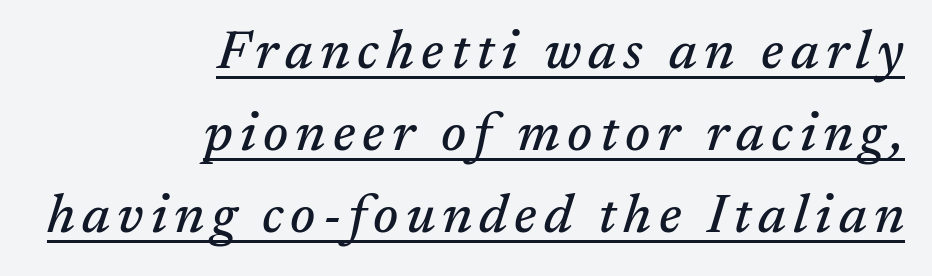
Q: Is the text italic (slanted)? A: Yes, it leans right by about 17 degrees.
Q: Is the typeface a serif or a sans-serif typeface? A: Serif.
Q: Is the text underlined? A: Yes.
Q: How is the paragraph aligned? A: Right-aligned.
Q: Is the spacing between lines tight, normal or loose? A: Normal.
Q: Width (condensed, normal, or wide)? A: Normal.
Q: Stroke contrast? A: Medium.
Q: x-height? A: Medium.
Q: Monospaced? A: No.
